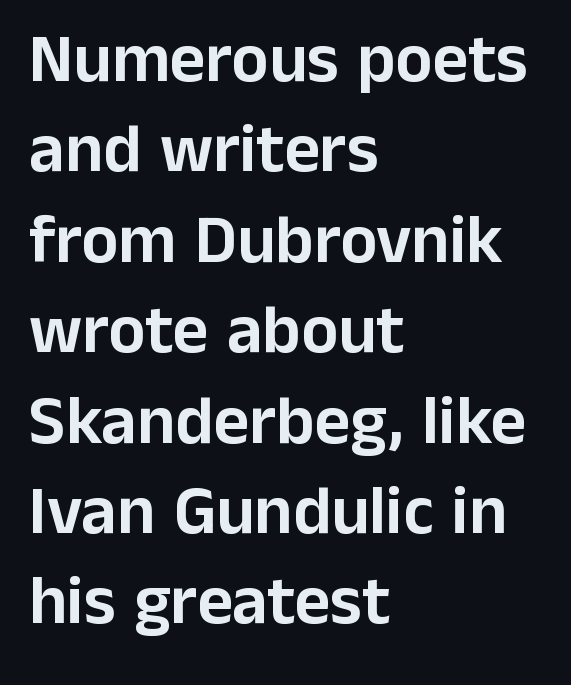
Q: Is the text italic (slanted)? A: No, it is upright.
Q: Is the typeface a serif or a sans-serif typeface? A: Sans-serif.
Q: Is the text underlined? A: No.
Q: How is the paragraph aligned? A: Left-aligned.
Q: Is the spacing between letters normal or unusually wide? A: Normal.
Q: Is the spacing between lines tight, normal or loose? A: Normal.
Q: Width (condensed, normal, or wide)? A: Normal.
Q: Stroke contrast? A: Low.
Q: x-height? A: Medium.
Q: Monospaced? A: No.
